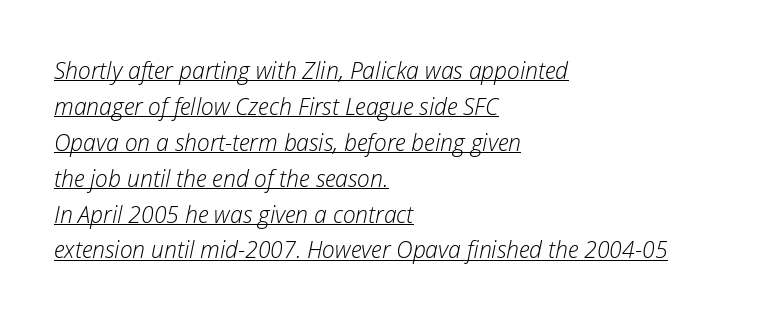
The image shows 23 px text type, italic (leaning right); set left-aligned, normal line spacing (1.56x), normal letter spacing, underlined.
